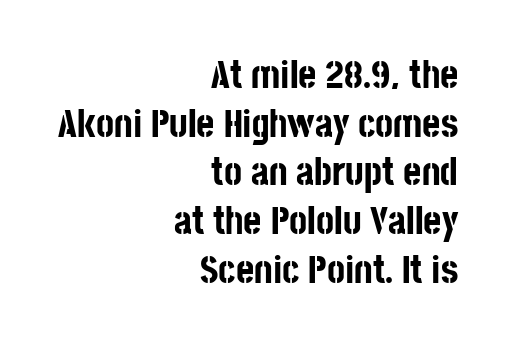
The image shows 39 px bold, condensed sans-serif type, upright; set right-aligned, normal line spacing (1.25x), normal letter spacing, not underlined; low stroke contrast and a large x-height.
